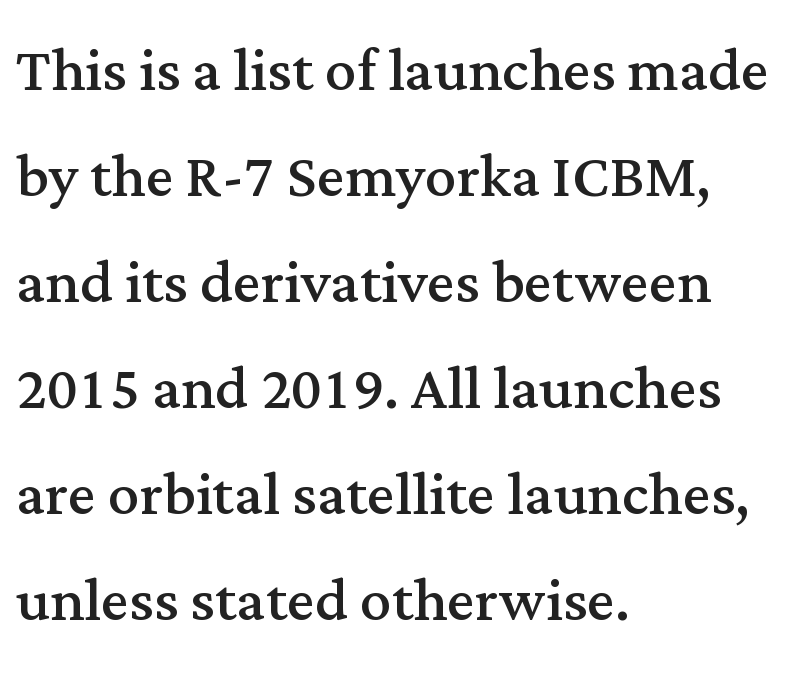
{"serif": "yes", "italic": "no", "bold": "no", "weight": "regular", "width": "normal", "stroke_contrast": "medium", "x_height": "medium", "monospaced": "no", "underline": "no", "align": "left", "line_spacing": "normal", "line_spacing_ratio": 1.36, "letter_spacing": "normal", "letter_spacing_em": 0.0, "glyph_px": 78}
